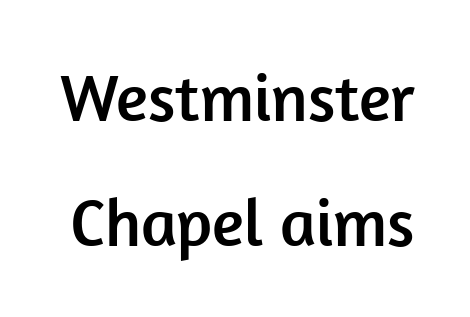
{"serif": "no", "italic": "no", "width": "normal", "stroke_contrast": "low", "x_height": "medium", "monospaced": "no", "underline": "no", "line_spacing_ratio": 1.86, "letter_spacing": "normal", "letter_spacing_em": 0.0, "glyph_px": 67}
